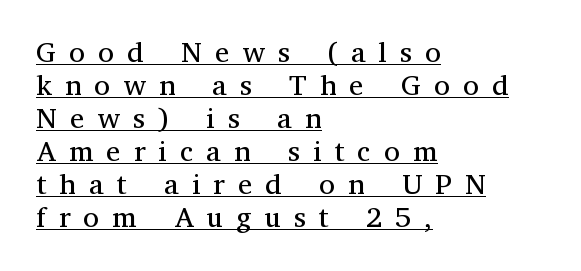
The face used here is proportionally spaced, like ordinary book or web type. A typographer would call this underscored text. Horizontal bands of white between lines are thin slivers. Reading down the block, your eye returns to a fixed left position each line.
